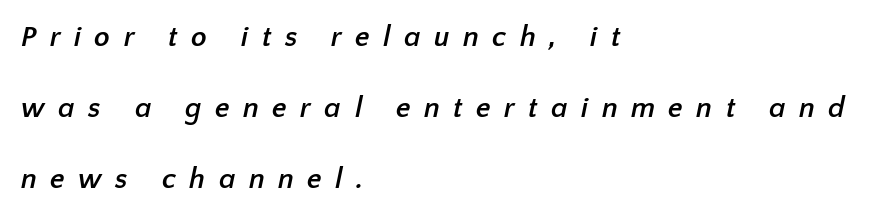
Q: Is the text bold? A: Yes.
Q: Is the typeface a serif or a sans-serif typeface? A: Sans-serif.
Q: Is the text underlined? A: No.
Q: How is the paragraph aligned? A: Left-aligned.
Q: Is the spacing between letters normal or unusually wide? A: Unusually wide.
Q: Is the spacing between lines tight, normal or loose? A: Loose.
Q: Width (condensed, normal, or wide)? A: Normal.
Q: Stroke contrast? A: Low.
Q: x-height? A: Medium.
Q: Monospaced? A: No.
